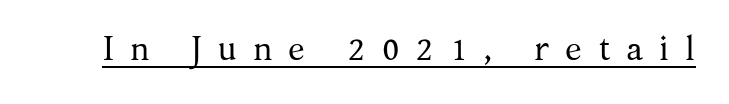
Q: Is the text bold? A: No.
Q: Is the text italic (slanted)? A: No, it is upright.
Q: Is the typeface a serif or a sans-serif typeface? A: Serif.
Q: Is the text underlined? A: Yes.
Q: Is the spacing between letters normal or unusually wide? A: Unusually wide.
Q: Width (condensed, normal, or wide)? A: Normal.
Q: Stroke contrast? A: Medium.
Q: x-height? A: Medium.
Q: Monospaced? A: No.
